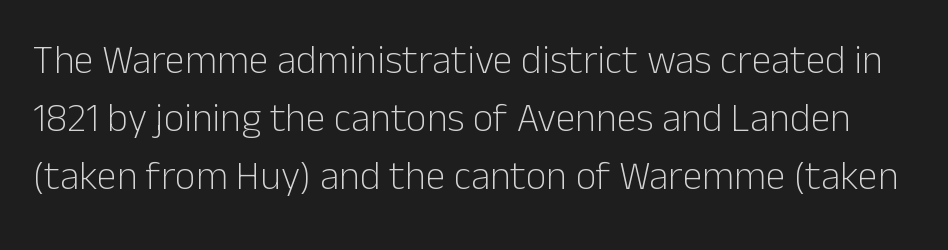
{"serif": "no", "italic": "no", "bold": "no", "weight": "light", "width": "normal", "stroke_contrast": "low", "x_height": "medium", "monospaced": "no", "underline": "no", "line_spacing": "normal", "line_spacing_ratio": 1.45, "letter_spacing": "normal", "letter_spacing_em": 0.0, "glyph_px": 40}
